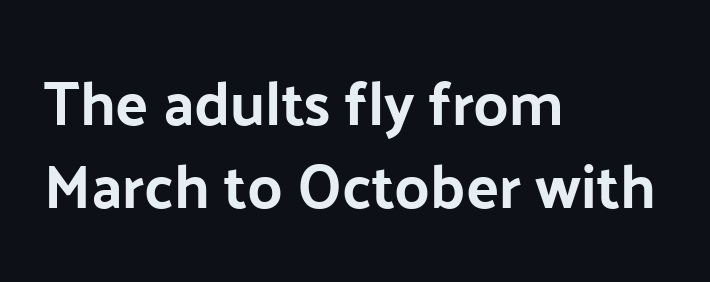
Proportional: the letters do not fall into vertical columns. Ordinary non-slanted type is in use. A classic flush-left, rag-right setting is used for this passage. This sample keeps an unexceptional amount of space between lines. Beneath every word, the page is bare. The designer went with a sans here, leaving each stem footless.
